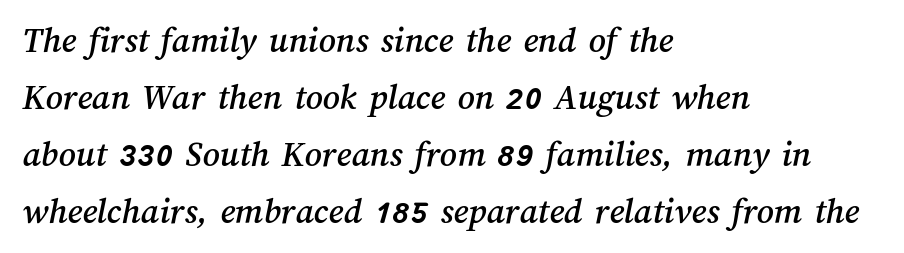
{"width": "normal", "stroke_contrast": "medium", "x_height": "medium", "monospaced": "no", "underline": "no", "align": "left", "line_spacing": "normal", "line_spacing_ratio": 1.54, "letter_spacing": "normal", "letter_spacing_em": 0.0, "glyph_px": 37}
